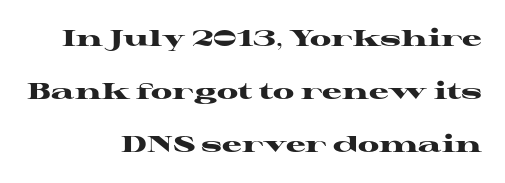
Plain, unruled lines of type. Nope, not italic — everything's standing straight. Leading: increased. On the weight axis this lands at bold, roughly 700.
